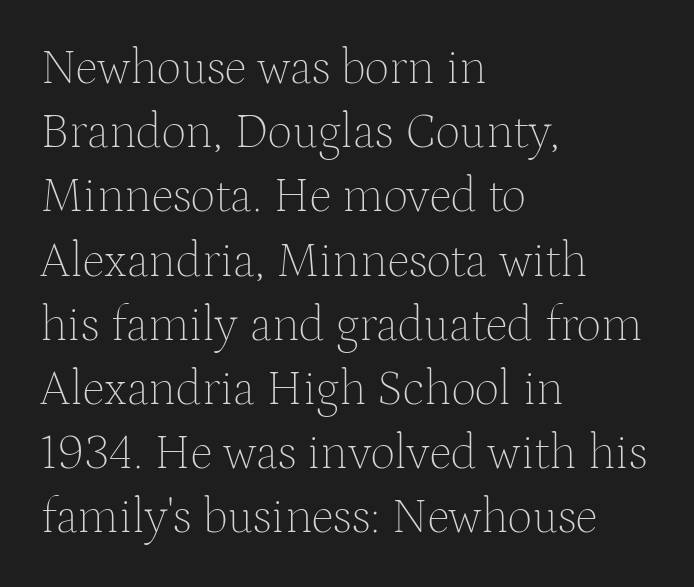
Q: Is the text bold? A: No.
Q: Is the text italic (slanted)? A: No, it is upright.
Q: Is the typeface a serif or a sans-serif typeface? A: Serif.
Q: Is the text underlined? A: No.
Q: How is the paragraph aligned? A: Left-aligned.
Q: Is the spacing between letters normal or unusually wide? A: Normal.
Q: Is the spacing between lines tight, normal or loose? A: Normal.
Q: Width (condensed, normal, or wide)? A: Normal.
Q: Stroke contrast? A: Medium.
Q: x-height? A: Medium.
Q: Monospaced? A: No.
